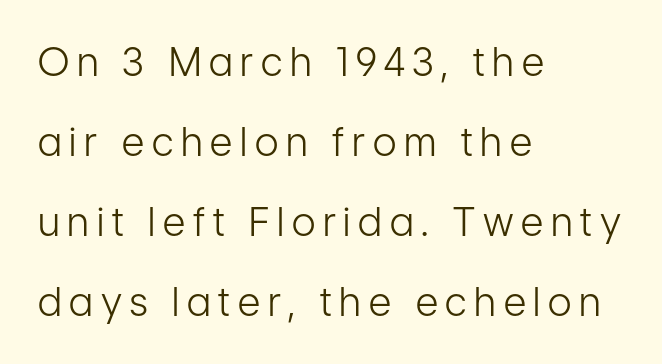
Q: Is the text bold? A: No.
Q: Is the text italic (slanted)? A: No, it is upright.
Q: Is the typeface a serif or a sans-serif typeface? A: Sans-serif.
Q: Is the text underlined? A: No.
Q: How is the paragraph aligned? A: Left-aligned.
Q: Is the spacing between letters normal or unusually wide? A: Unusually wide.
Q: Is the spacing between lines tight, normal or loose? A: Loose.
Q: Width (condensed, normal, or wide)? A: Condensed.
Q: Stroke contrast? A: Low.
Q: x-height? A: Medium.
Q: Monospaced? A: No.
